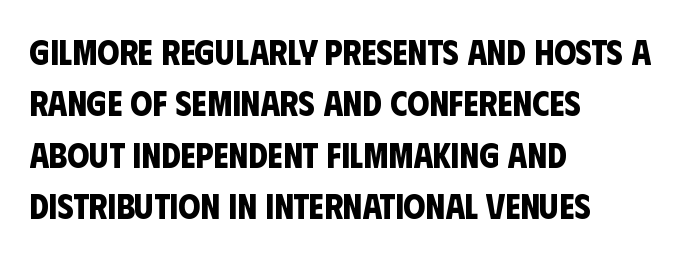
The image shows 35 px bold, condensed sans-serif type; set left-aligned, normal line spacing (1.47x), normal letter spacing, not underlined; low stroke contrast and a large x-height.
